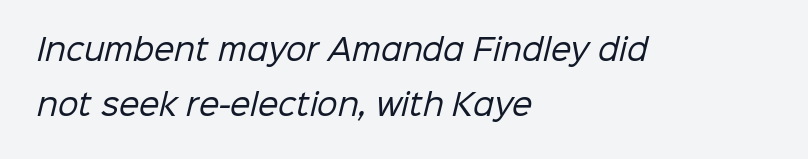
The image shows 29 px regular-weight sans-serif type; set left-aligned, line spacing 1.88x, normal letter spacing, not underlined; low stroke contrast and a medium x-height.
